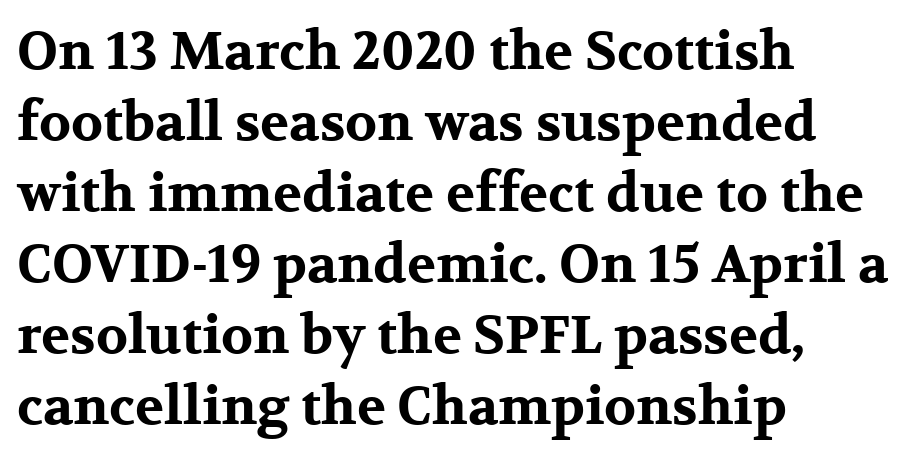
Q: Is the text bold? A: Yes.
Q: Is the text italic (slanted)? A: No, it is upright.
Q: Is the typeface a serif or a sans-serif typeface? A: Serif.
Q: Is the text underlined? A: No.
Q: How is the paragraph aligned? A: Left-aligned.
Q: Is the spacing between letters normal or unusually wide? A: Normal.
Q: Is the spacing between lines tight, normal or loose? A: Normal.
Q: Width (condensed, normal, or wide)? A: Wide.
Q: Stroke contrast? A: Medium.
Q: x-height? A: Medium.
Q: Monospaced? A: No.
